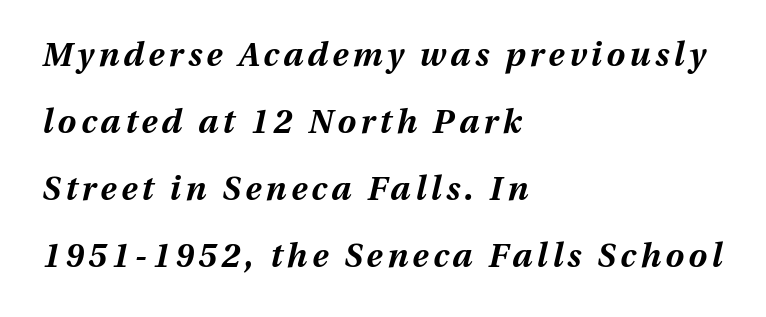
Q: Is the text bold? A: Yes.
Q: Is the text italic (slanted)? A: Yes, it leans right by about 13 degrees.
Q: Is the text underlined? A: No.
Q: How is the paragraph aligned? A: Left-aligned.
Q: Is the spacing between lines tight, normal or loose? A: Loose.
Q: Width (condensed, normal, or wide)? A: Normal.
Q: Stroke contrast? A: Medium.
Q: x-height? A: Medium.
Q: Monospaced? A: No.
